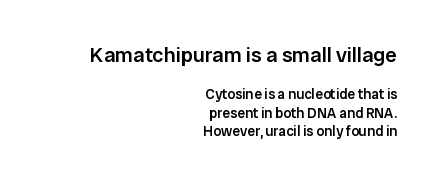
It's the straight-up-and-down kind of type. Look at the glyph heights: the upper group is clearly the bigger setting. Short and long lines alike share a common ending point at right. Set as a demibold, roughly 600 on the weight scale. What stands out about the letter spacing? Nothing — it is the standard amount. Lines of text with bare space underneath.
